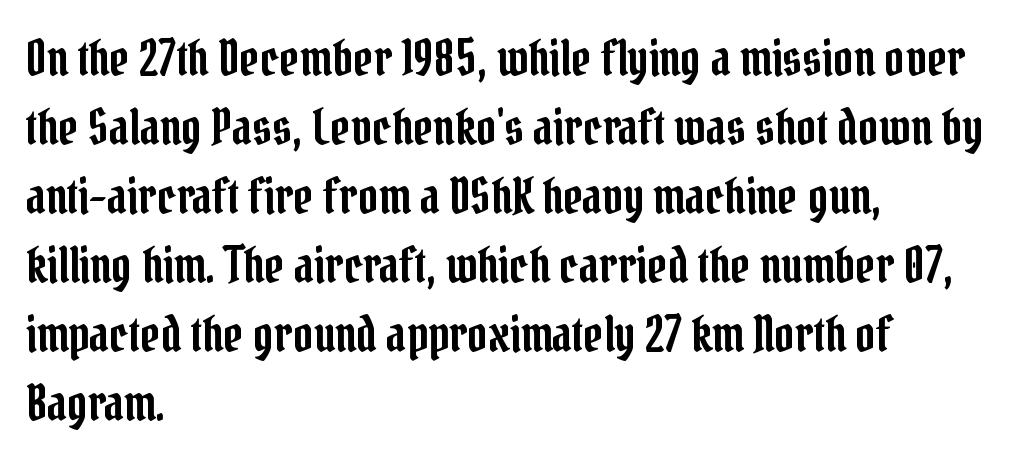
{"serif": "yes", "italic": "no", "width": "condensed", "stroke_contrast": "low", "x_height": "medium", "monospaced": "no", "underline": "no", "align": "left", "line_spacing": "normal", "line_spacing_ratio": 1.41, "letter_spacing": "normal", "letter_spacing_em": 0.0, "glyph_px": 49}
